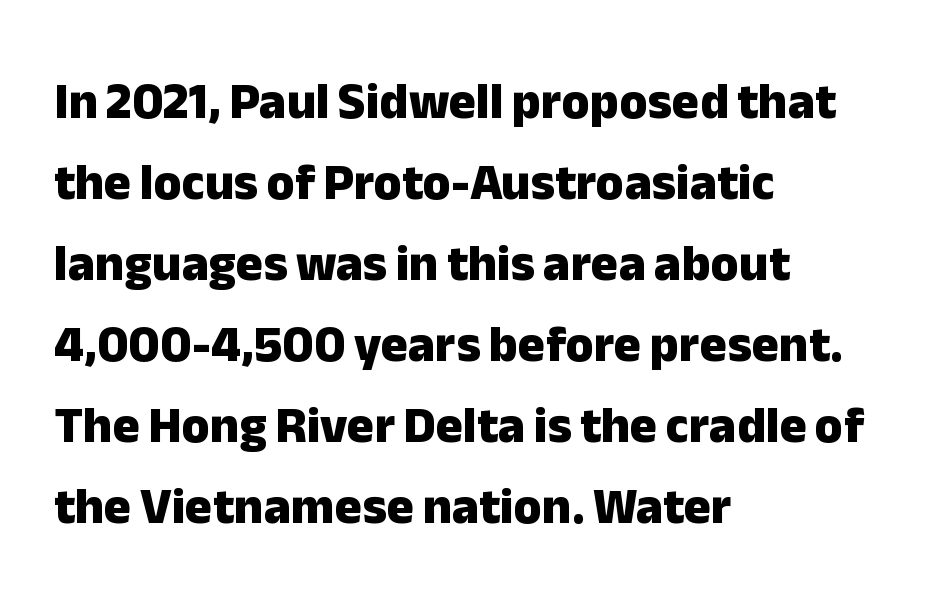
Note the varied advance widths — an 'i' is clearly narrower than an 'm'. The baseline area is clear. Left-aligned paragraph, ragged on the right. This is heavy type, rendered in bold.
